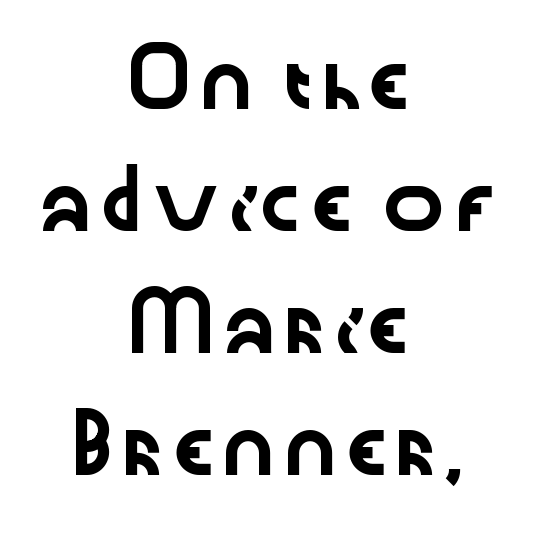
Leading: increased. The rendering uses natural spacing where letterforms have individual widths. What stands out about the letter spacing? Nothing — it is the standard amount. Designer's note — italics off, roman on. Underlining? Definitely not there.
